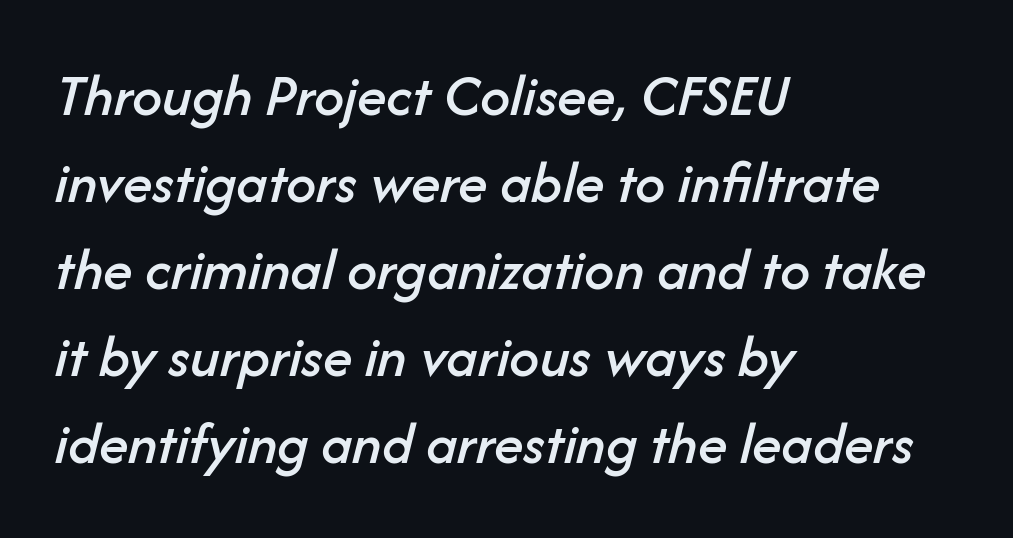
The line-height multiplier appears to be the usual default. Casual observation: everything's shoved over to the left. Check under the words: just untouched page. Each letter keeps its own natural width here, so spacing adapts to shape.
